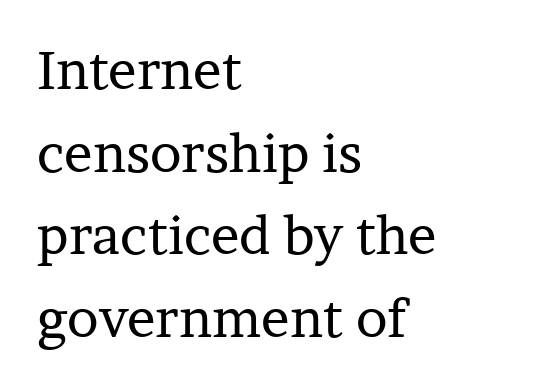
Q: Is the text bold? A: No.
Q: Is the text italic (slanted)? A: No, it is upright.
Q: Is the typeface a serif or a sans-serif typeface? A: Serif.
Q: Is the text underlined? A: No.
Q: How is the paragraph aligned? A: Left-aligned.
Q: Is the spacing between letters normal or unusually wide? A: Normal.
Q: Is the spacing between lines tight, normal or loose? A: Normal.
Q: Width (condensed, normal, or wide)? A: Normal.
Q: Stroke contrast? A: Low.
Q: x-height? A: Medium.
Q: Monospaced? A: No.
